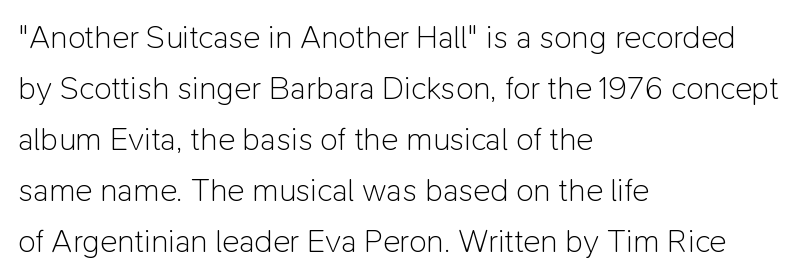
Letter spacing: default. The passage shown stacks its lines at a standard gap. Regarding serifs, this sample does without them. Caption: multi-line text, flush left, ragged right. The passage shown is typed in a proportional face where columns would drift.
